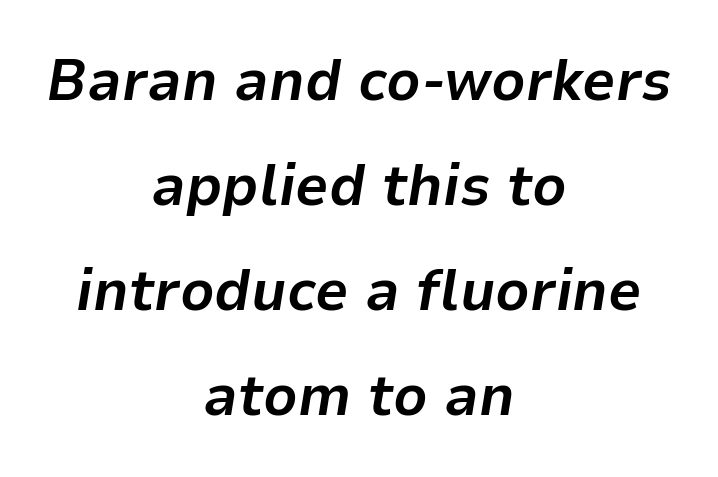
{"italic": "yes", "lean": "right", "slant_degrees": 9, "bold": "yes", "weight": "bold", "width": "normal", "stroke_contrast": "low", "x_height": "medium", "monospaced": "no", "underline": "no", "align": "center", "line_spacing_ratio": 1.78, "letter_spacing": "normal", "letter_spacing_em": 0.0, "glyph_px": 59}
